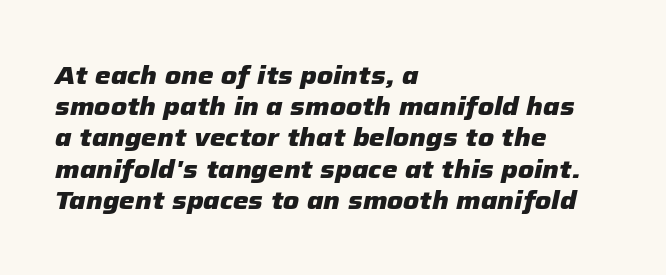
{"italic": "yes", "lean": "right", "slant_degrees": 12, "bold": "yes", "underline": "no", "align": "left", "line_spacing": "normal", "line_spacing_ratio": 1.25, "letter_spacing": "normal", "letter_spacing_em": 0.0, "glyph_px": 25}
